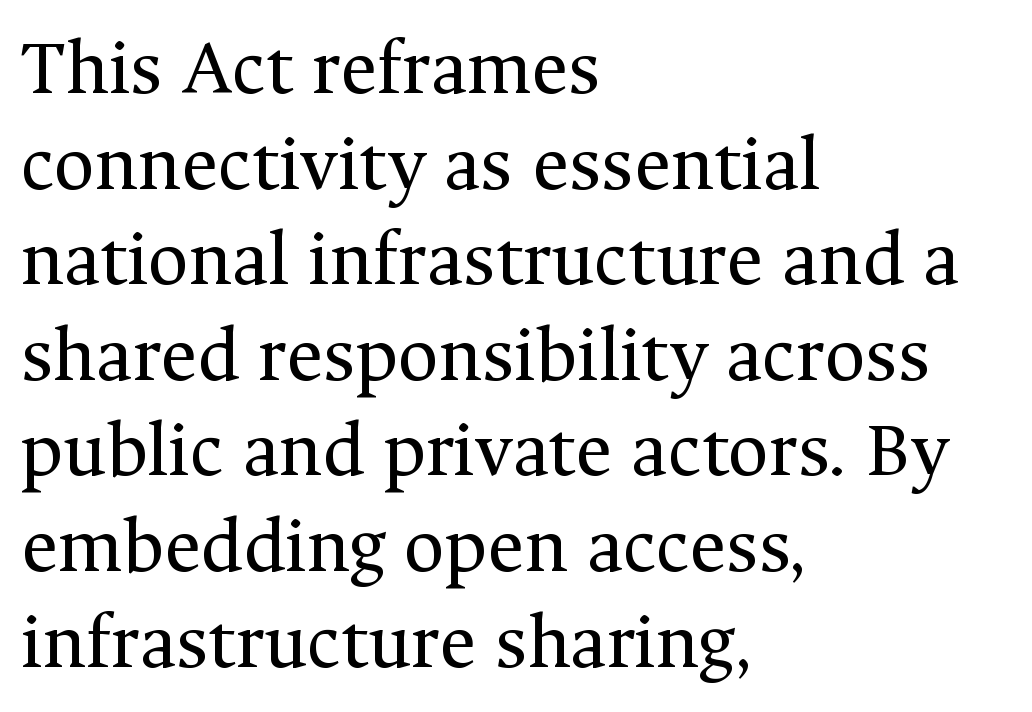
{"serif": "yes", "italic": "no", "bold": "no", "weight": "regular", "width": "normal", "stroke_contrast": "medium", "x_height": "medium", "monospaced": "no", "underline": "no", "align": "left", "line_spacing_ratio": 1.21, "letter_spacing": "normal", "letter_spacing_em": 0.0, "glyph_px": 79}
